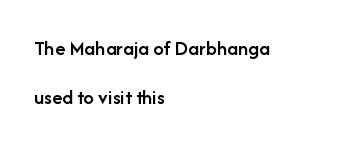
Posture: upright roman. Does the weight exceed regular? Yes, but only to semibold. Glyph-to-glyph distance matches everyday printed text. Quick note: interline space is abundant.
